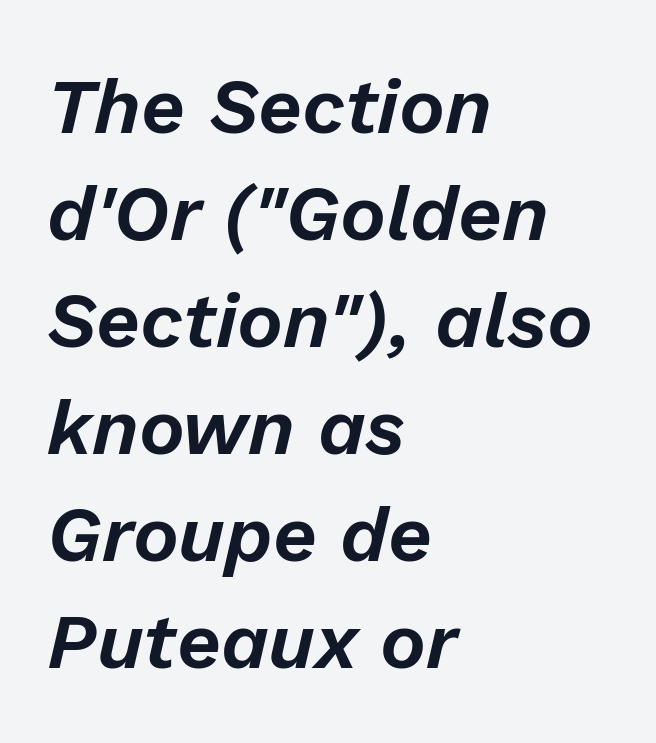
A typesetter would mark this as italic. The rendering uses a moderate line-height, typical for paragraphs. If you drew a ruler down the left edge, every line would touch it. Does extra space separate the letters? No, they use regular spacing.
